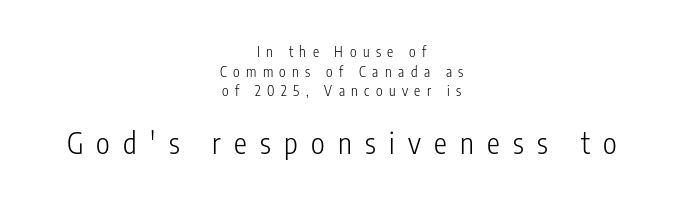
The image shows 29 px light, condensed sans-serif type, upright; set centered, normal line spacing (1.41x), unusually wide letter spacing (+0.46 em), not underlined; the second (bottom) block is 2.07x larger; low stroke contrast and a medium x-height.
